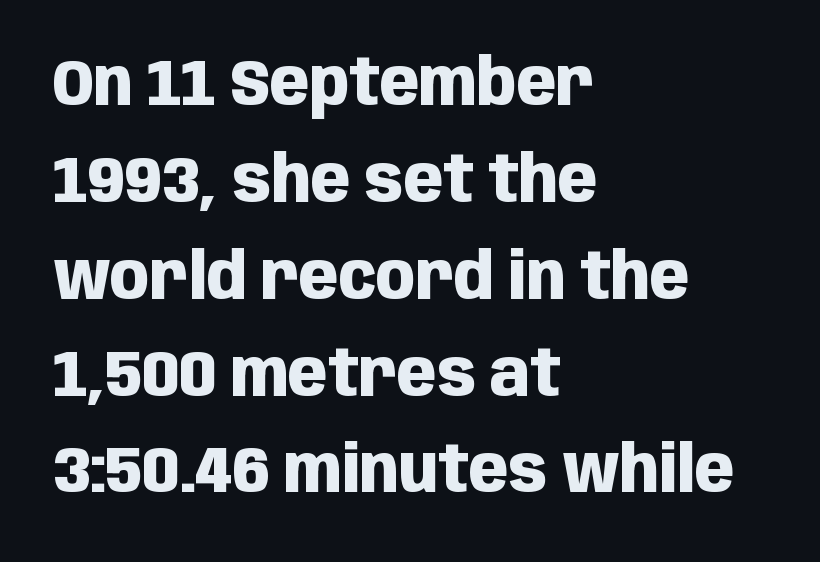
{"serif": "no", "italic": "no", "bold": "yes", "weight": "heavy", "width": "condensed", "stroke_contrast": "low", "x_height": "large", "monospaced": "no", "underline": "no", "align": "left", "line_spacing": "normal", "line_spacing_ratio": 1.49, "letter_spacing": "normal", "letter_spacing_em": 0.0, "glyph_px": 65}
